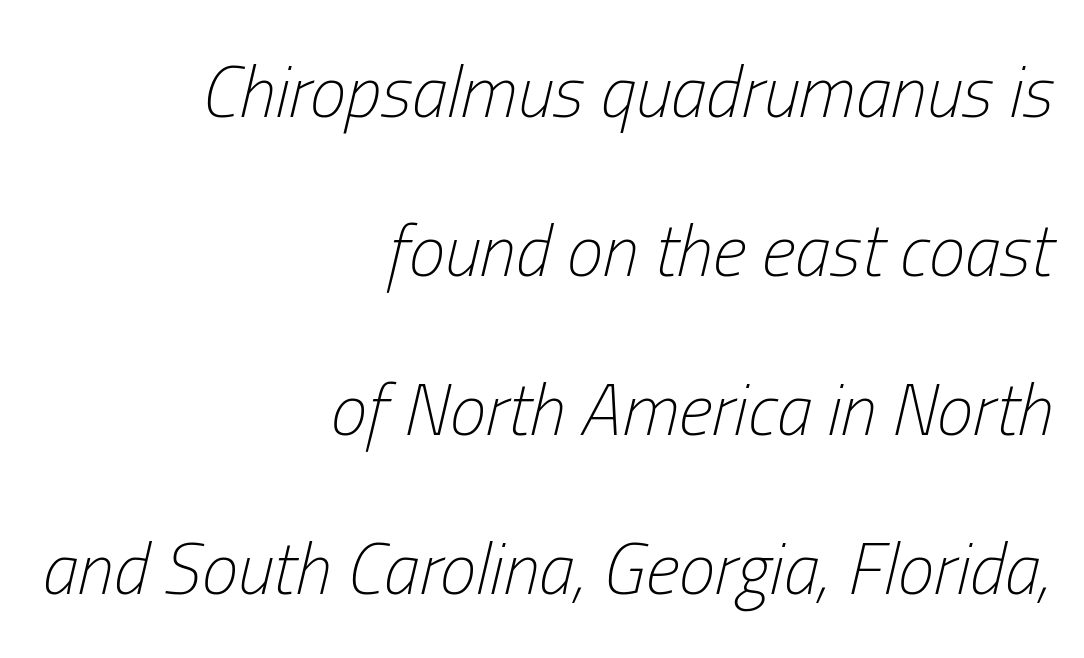
{"italic": "yes", "lean": "right", "slant_degrees": 13, "bold": "no", "weight": "light", "width": "condensed", "stroke_contrast": "low", "x_height": "medium", "monospaced": "no", "underline": "no", "align": "right", "line_spacing": "loose", "line_spacing_ratio": 2.18, "letter_spacing": "normal", "letter_spacing_em": 0.0, "glyph_px": 73}
